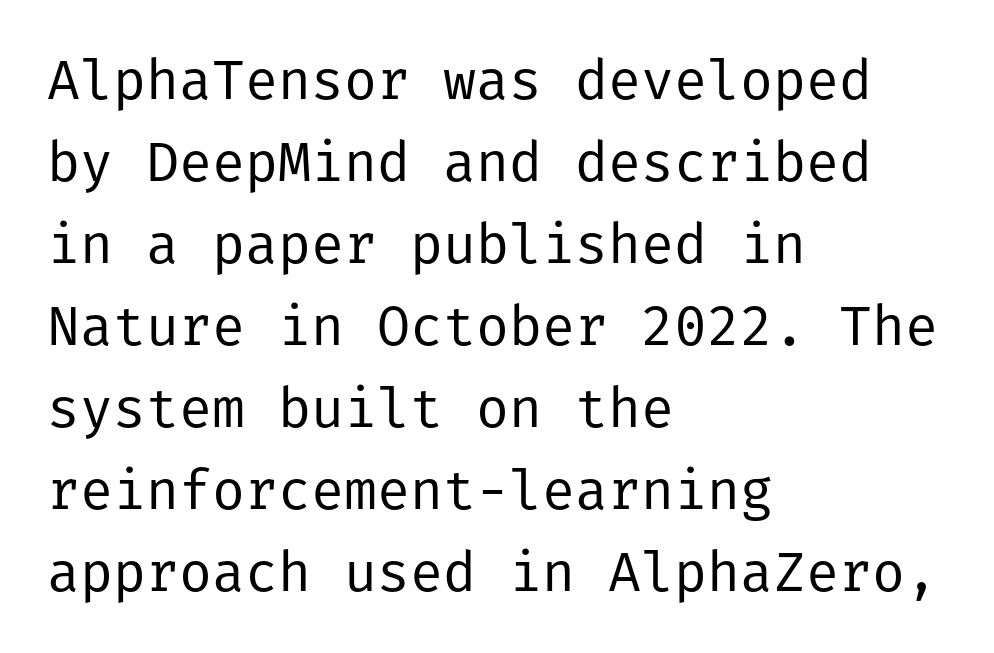
{"serif": "no", "italic": "no", "bold": "no", "weight": "regular", "width": "normal", "stroke_contrast": "low", "x_height": "medium", "underline": "no", "align": "left", "line_spacing": "normal", "line_spacing_ratio": 1.49, "letter_spacing": "normal", "letter_spacing_em": 0.0, "glyph_px": 55}
